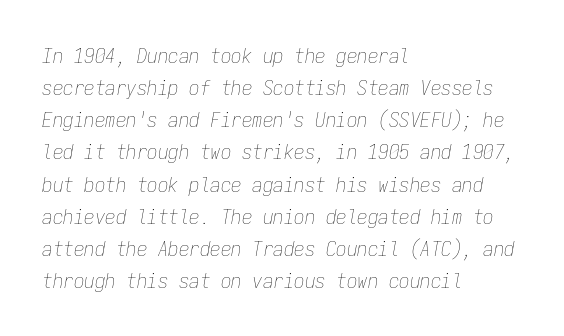
What's the leading like? Ordinary, nothing unusual. The strip under each line holds only bare page. Students, note that the glyphs here touch the page at normal intervals. This is not heavy type; no bold has been used.
